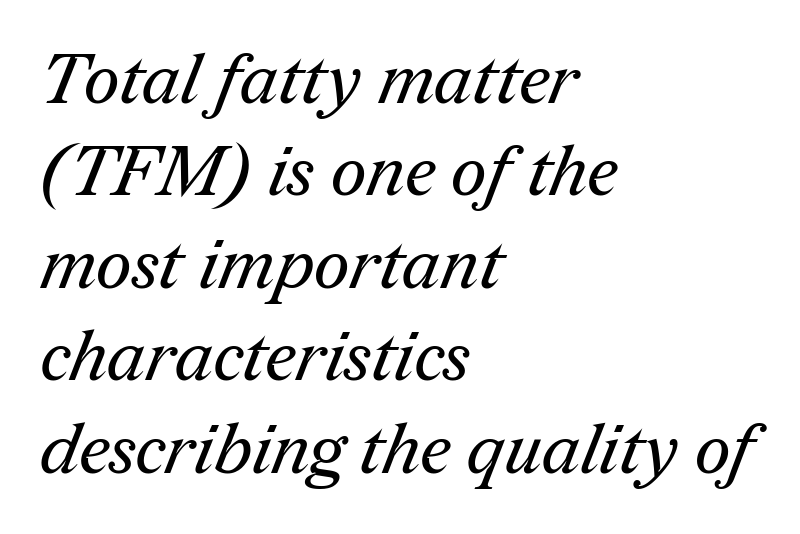
If you drew a ruler down the left edge, every line would touch it. The letters look calm and open, with moderate or lighter stems. Look at the tracking — it's just the regular setting, nothing added. Underline: absent.
